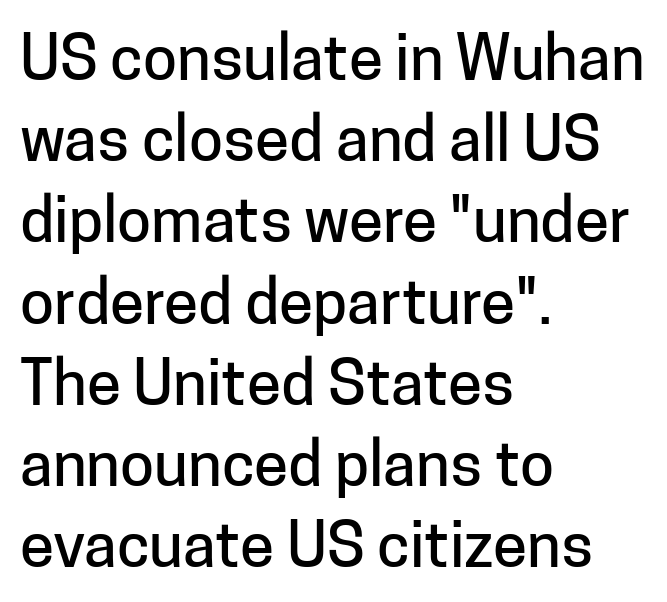
{"serif": "no", "italic": "no", "width": "normal", "stroke_contrast": "low", "x_height": "medium", "monospaced": "no", "underline": "no", "align": "left", "line_spacing": "normal", "line_spacing_ratio": 1.31, "letter_spacing": "normal", "letter_spacing_em": 0.0, "glyph_px": 62}
